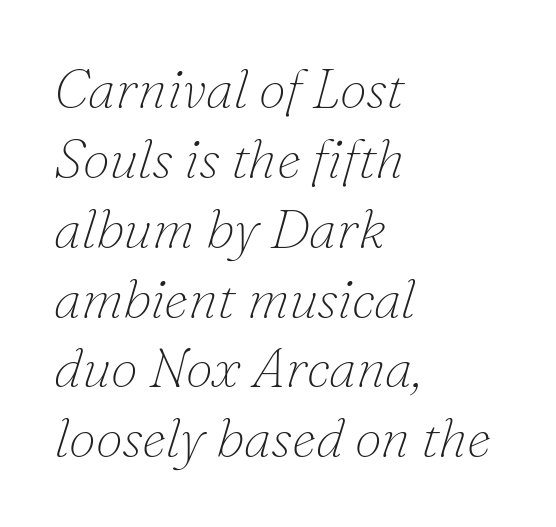
Q: Is the text bold? A: No.
Q: Is the text italic (slanted)? A: Yes, it leans right by about 16 degrees.
Q: Is the typeface a serif or a sans-serif typeface? A: Serif.
Q: Is the text underlined? A: No.
Q: How is the paragraph aligned? A: Left-aligned.
Q: Is the spacing between letters normal or unusually wide? A: Normal.
Q: Is the spacing between lines tight, normal or loose? A: Normal.
Q: Width (condensed, normal, or wide)? A: Normal.
Q: Stroke contrast? A: Low.
Q: x-height? A: Small.
Q: Monospaced? A: No.
